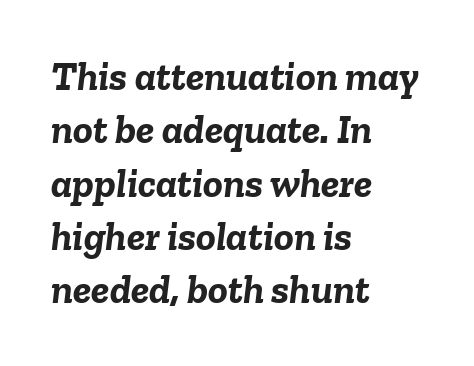
{"italic": "yes", "lean": "right", "slant_degrees": 6, "bold": "yes", "weight": "semibold", "width": "normal", "stroke_contrast": "low", "x_height": "medium", "monospaced": "no", "underline": "no", "align": "left", "line_spacing": "normal", "line_spacing_ratio": 1.3, "letter_spacing": "normal", "letter_spacing_em": 0.0, "glyph_px": 41}
